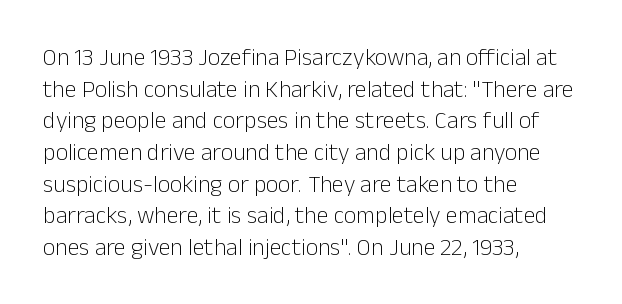
{"italic": "no", "bold": "no", "underline": "no", "align": "left", "line_spacing": "normal", "line_spacing_ratio": 1.32, "letter_spacing": "normal", "letter_spacing_em": 0.0, "glyph_px": 24}
